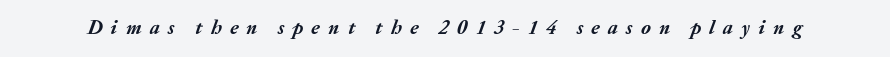
The image shows 20 px bold type, italic (leaning right); set unusually wide letter spacing (+0.41 em), not underlined.
